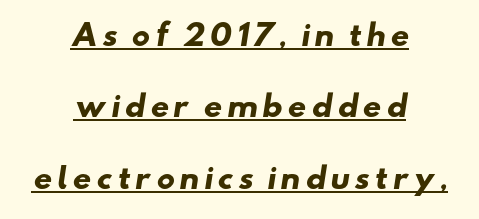
Note the varied advance widths — an 'i' is clearly narrower than an 'm'. Every letter is thick-stroked: bold, no question. Serifs: no, the terminals of the letterforms are clean. The whitespace from short lines is split evenly between both sides. You can see a thin bar hugging the bottom of the glyphs. Quick note: interline space is abundant.
